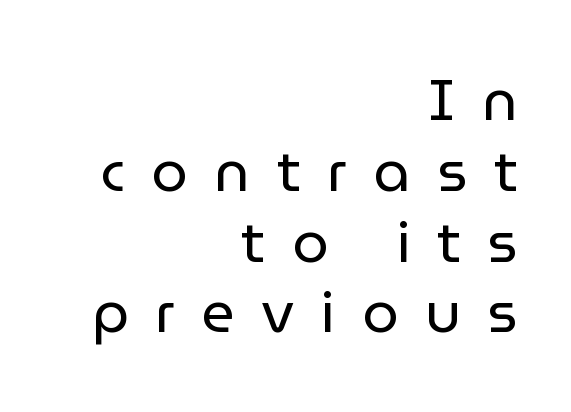
{"serif": "no", "italic": "no", "bold": "no", "weight": "regular", "width": "normal", "stroke_contrast": "low", "x_height": "medium", "monospaced": "no", "underline": "no", "align": "right", "line_spacing_ratio": 1.22, "letter_spacing": "wide", "letter_spacing_em": 0.46, "glyph_px": 58}
